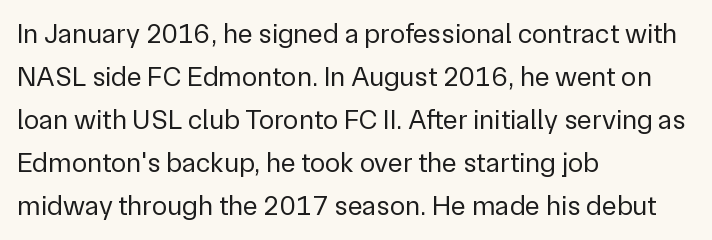
{"serif": "no", "italic": "no", "bold": "no", "weight": "regular", "width": "normal", "stroke_contrast": "low", "x_height": "medium", "monospaced": "no", "underline": "no", "align": "left", "line_spacing": "normal", "line_spacing_ratio": 1.54, "letter_spacing": "normal", "letter_spacing_em": 0.0, "glyph_px": 28}
